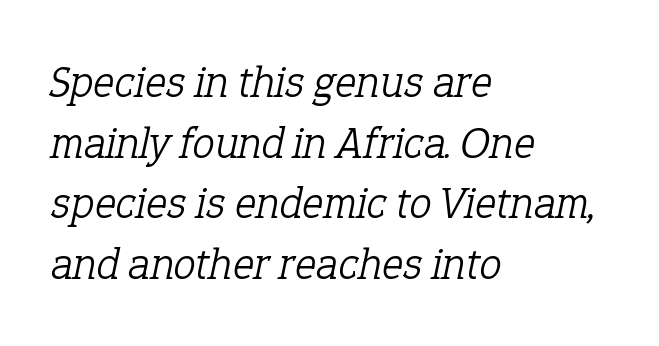
The image shows 45 px light serif type, italic (leaning right); set left-aligned, normal line spacing (1.35x), normal letter spacing, not underlined; low stroke contrast and a medium x-height.
